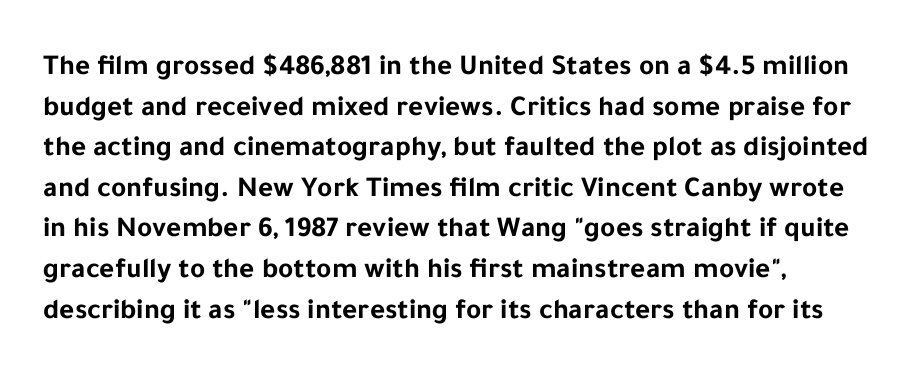
The image shows 29 px bold sans-serif type, upright; set left-aligned, normal line spacing (1.4x), normal letter spacing, not underlined; low stroke contrast and a medium x-height.
